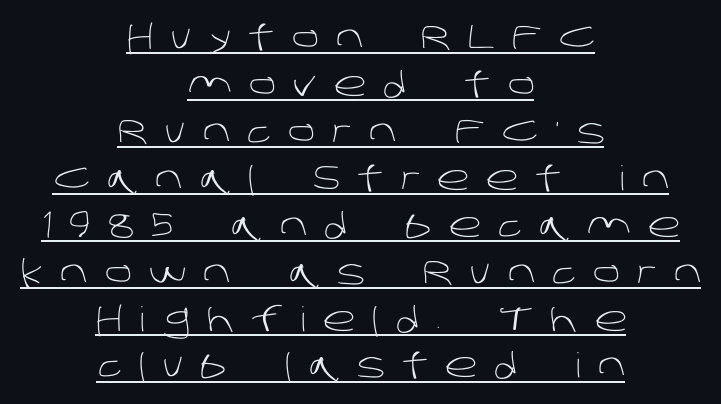
{"serif": "no", "bold": "no", "weight": "light", "width": "normal", "stroke_contrast": "low", "x_height": "large", "monospaced": "no", "underline": "yes", "align": "center", "line_spacing": "normal", "line_spacing_ratio": 1.38, "letter_spacing": "wide", "letter_spacing_em": 0.5, "glyph_px": 34}
